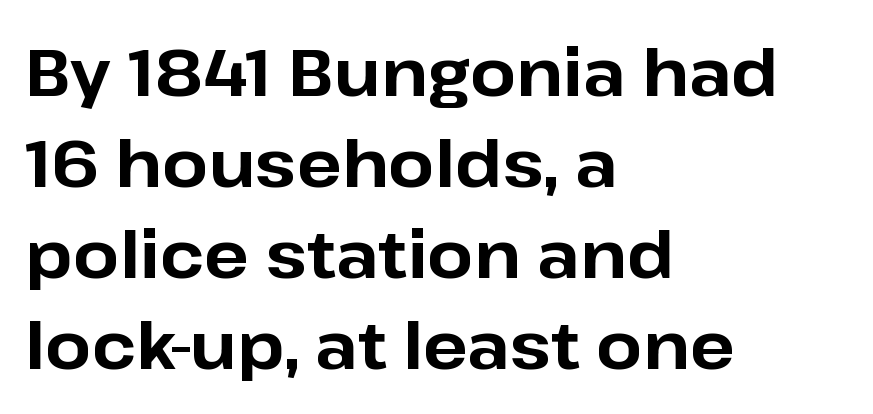
Clear beneath every line of the passage. Does the type have serifs? No, each stem ends abruptly. Does the leading feel generous? No, just average. The face used here is proportionally spaced, like ordinary book or web type. Ascenders rise straight up at ninety degrees. The setting favours the left margin, as ordinary paragraphs usually do.
